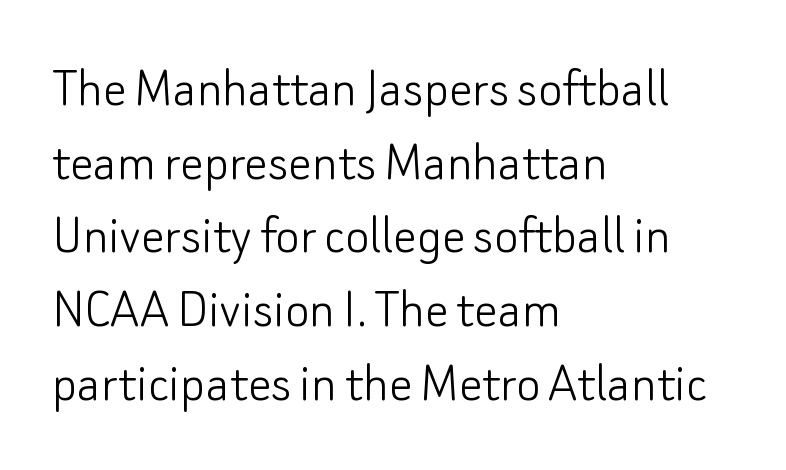
{"serif": "no", "italic": "no", "bold": "no", "weight": "light", "width": "normal", "stroke_contrast": "low", "x_height": "small", "monospaced": "no", "underline": "no", "align": "left", "line_spacing": "normal", "line_spacing_ratio": 1.27, "letter_spacing": "normal", "letter_spacing_em": 0.0, "glyph_px": 58}
